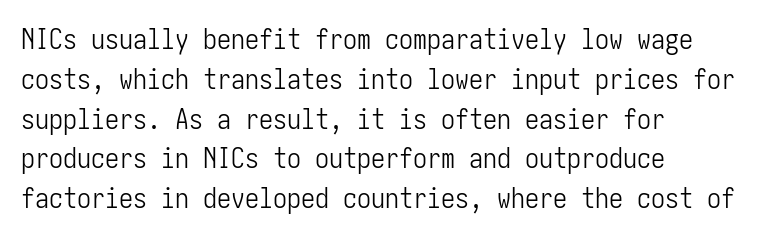
A quiet, ordinary-to-light weight characterises the typeface. Ascenders rise straight up at ninety degrees. Clear beneath every line of the passage. The passage shown is typeset with a sans-serif family. Is the block centered? No — it sits flush against the left margin.
